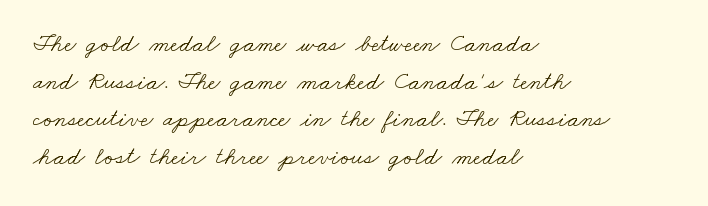
The image shows 25 px text type; set left-aligned, normal line spacing (1.51x), normal letter spacing, not underlined.
